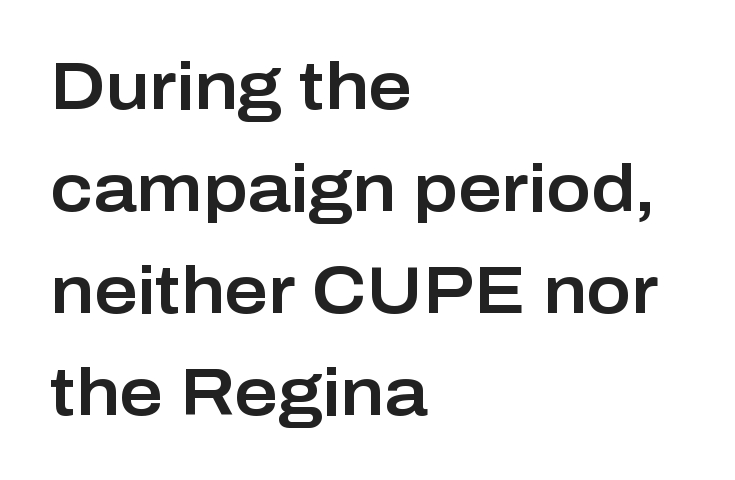
Q: Is the text italic (slanted)? A: No, it is upright.
Q: Is the typeface a serif or a sans-serif typeface? A: Sans-serif.
Q: Is the text underlined? A: No.
Q: How is the paragraph aligned? A: Left-aligned.
Q: Is the spacing between letters normal or unusually wide? A: Normal.
Q: Is the spacing between lines tight, normal or loose? A: Normal.
Q: Width (condensed, normal, or wide)? A: Normal.
Q: Stroke contrast? A: Low.
Q: x-height? A: Medium.
Q: Monospaced? A: No.
